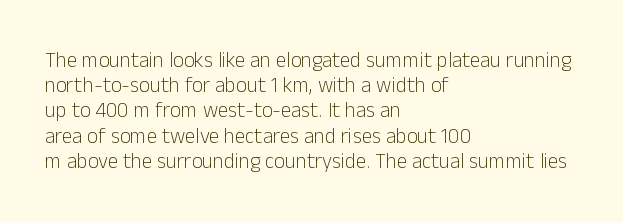
The letterforms sit shoulder to shoulder at normal distance. Typeset ragged right — the left edge is the straight one. The lettering holds an erect, upright posture throughout. Vertical stems look standard width or narrower in stroke. Beneath every word, the page is bare.
